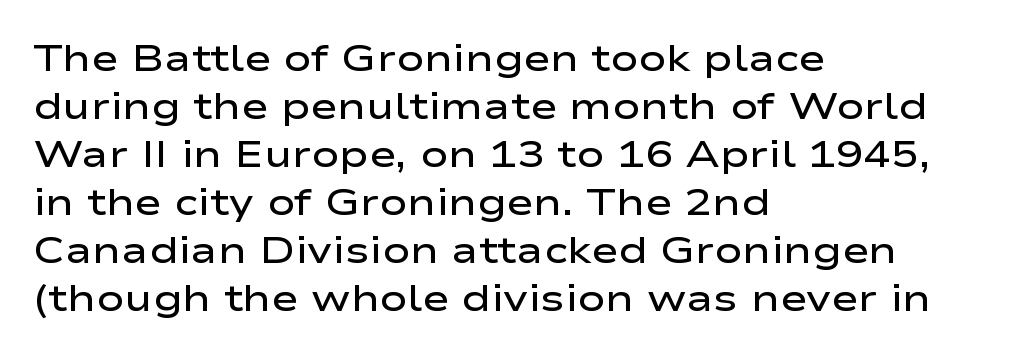
The image shows 37 px semibold, wide sans-serif type, upright; set left-aligned, normal line spacing (1.3x), normal letter spacing, not underlined; low stroke contrast and a medium x-height.
